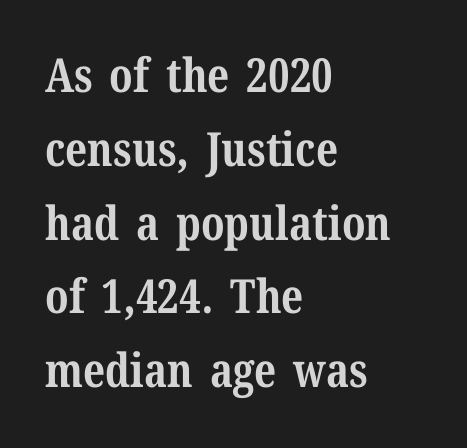
Q: Is the text bold? A: Yes.
Q: Is the text italic (slanted)? A: No, it is upright.
Q: Is the typeface a serif or a sans-serif typeface? A: Serif.
Q: Is the text underlined? A: No.
Q: How is the paragraph aligned? A: Left-aligned.
Q: Is the spacing between letters normal or unusually wide? A: Normal.
Q: Is the spacing between lines tight, normal or loose? A: Normal.
Q: Width (condensed, normal, or wide)? A: Normal.
Q: Stroke contrast? A: Medium.
Q: x-height? A: Medium.
Q: Monospaced? A: No.
